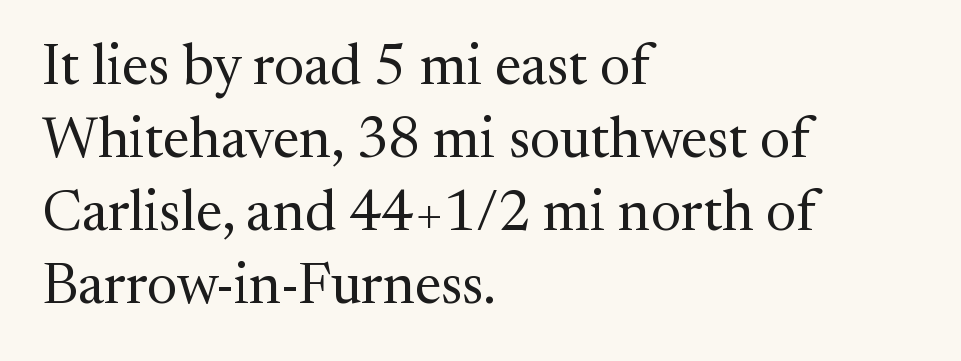
Here the designer chose a conventional face with non-uniform glyph widths. I'd call this a serif setting — the letters wear small feet. Letters rest on an invisible, unmarked baseline. How are the letters spaced? Ordinarily, with no added tracking. Line starts are locked; line ends wander.
